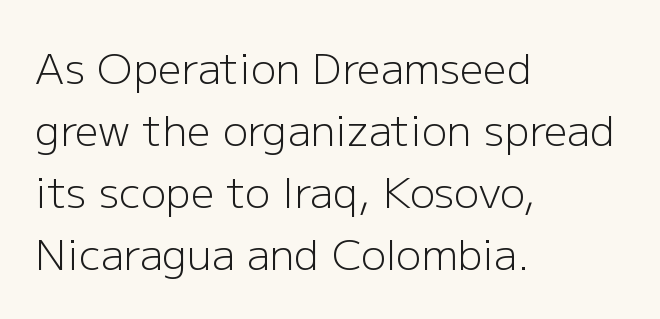
Q: Is the text bold? A: No.
Q: Is the text italic (slanted)? A: No, it is upright.
Q: Is the typeface a serif or a sans-serif typeface? A: Sans-serif.
Q: Is the text underlined? A: No.
Q: How is the paragraph aligned? A: Left-aligned.
Q: Is the spacing between letters normal or unusually wide? A: Normal.
Q: Is the spacing between lines tight, normal or loose? A: Normal.
Q: Width (condensed, normal, or wide)? A: Normal.
Q: Stroke contrast? A: Low.
Q: x-height? A: Medium.
Q: Monospaced? A: No.
